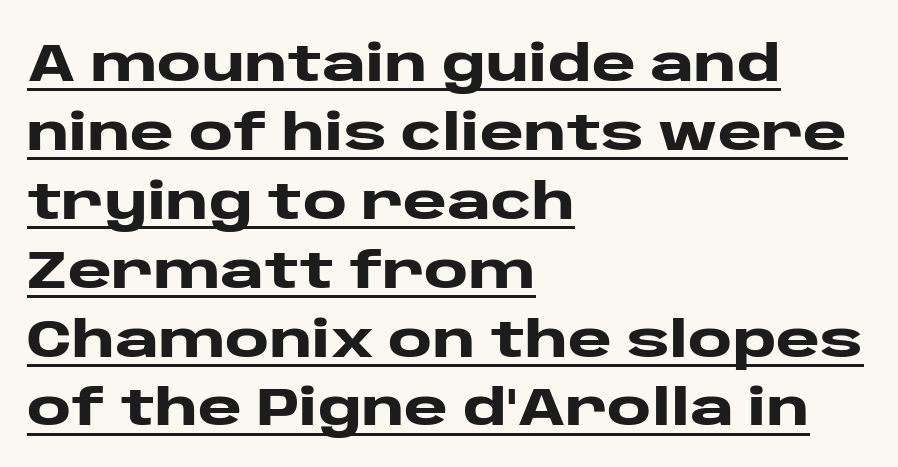
{"serif": "no", "italic": "no", "bold": "yes", "weight": "heavy", "width": "wide", "stroke_contrast": "low", "x_height": "large", "monospaced": "no", "underline": "yes", "align": "left", "line_spacing": "normal", "line_spacing_ratio": 1.3, "letter_spacing": "normal", "letter_spacing_em": 0.0, "glyph_px": 53}
